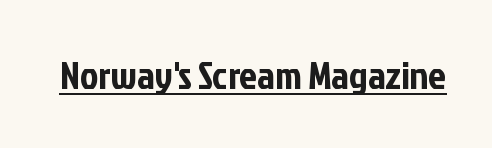
Q: Is the text italic (slanted)? A: No, it is upright.
Q: Is the typeface a serif or a sans-serif typeface? A: Sans-serif.
Q: Is the text underlined? A: Yes.
Q: Is the spacing between letters normal or unusually wide? A: Normal.
Q: Width (condensed, normal, or wide)? A: Condensed.
Q: Stroke contrast? A: Low.
Q: x-height? A: Medium.
Q: Monospaced? A: No.
